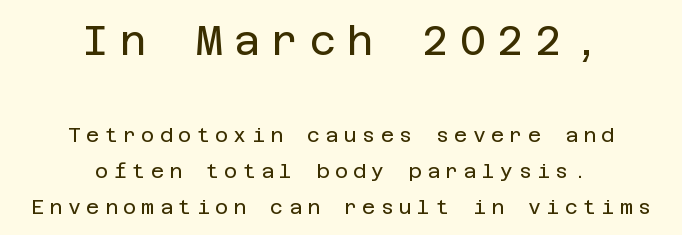
It's the straight-up-and-down kind of type. The gaps between neighbouring characters are conspicuously large. Visually, the top section dominates because its glyphs are scaled up. The letters look calm and open, with moderate or lighter stems.
